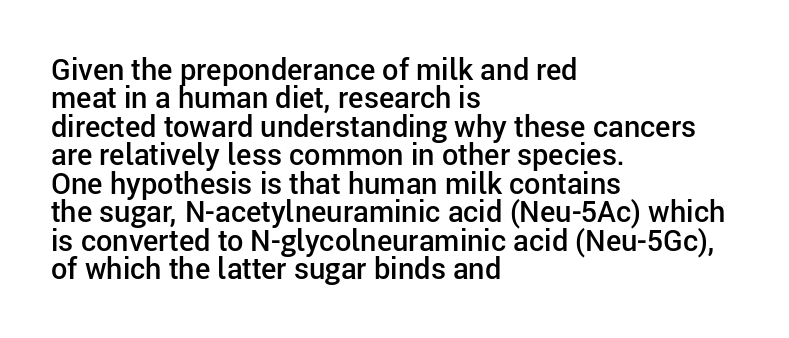
Q: Is the text bold? A: Semi-bold.
Q: Is the text italic (slanted)? A: No, it is upright.
Q: Is the typeface a serif or a sans-serif typeface? A: Sans-serif.
Q: Is the text underlined? A: No.
Q: How is the paragraph aligned? A: Left-aligned.
Q: Is the spacing between letters normal or unusually wide? A: Normal.
Q: Is the spacing between lines tight, normal or loose? A: Tight.
Q: Width (condensed, normal, or wide)? A: Normal.
Q: Stroke contrast? A: Low.
Q: x-height? A: Medium.
Q: Monospaced? A: No.
